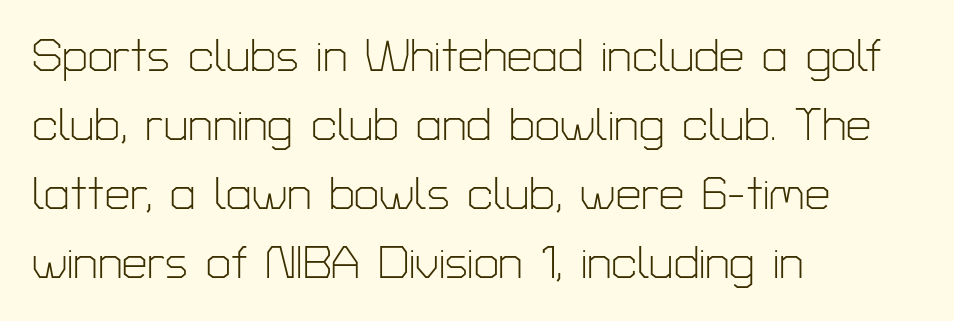
Q: Is the text bold? A: No.
Q: Is the text italic (slanted)? A: No, it is upright.
Q: Is the typeface a serif or a sans-serif typeface? A: Sans-serif.
Q: Is the text underlined? A: No.
Q: How is the paragraph aligned? A: Left-aligned.
Q: Is the spacing between letters normal or unusually wide? A: Normal.
Q: Is the spacing between lines tight, normal or loose? A: Normal.
Q: Width (condensed, normal, or wide)? A: Normal.
Q: Stroke contrast? A: Low.
Q: x-height? A: Medium.
Q: Monospaced? A: No.
